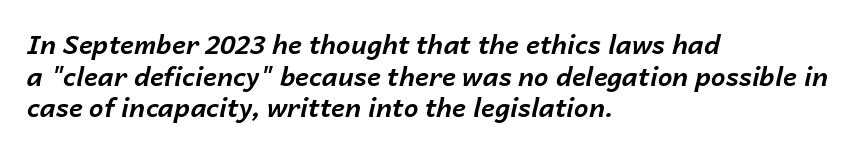
Q: Is the text bold? A: Yes.
Q: Is the text italic (slanted)? A: Yes, it leans right by about 14 degrees.
Q: Is the text underlined? A: No.
Q: How is the paragraph aligned? A: Left-aligned.
Q: Is the spacing between letters normal or unusually wide? A: Normal.
